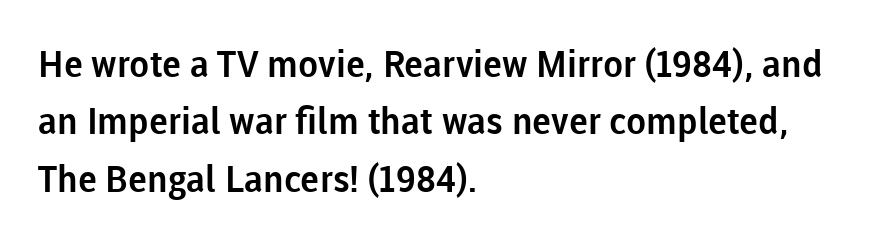
Check where the strokes stop: nothing finishes them off — pure sans. Whoever set this chose a conventional vertical rhythm. Ordinary non-slanted type is in use. Underlining? Definitely not there. Line starts are locked; line ends wander. These lines are rendered in a variable-pitch font.
